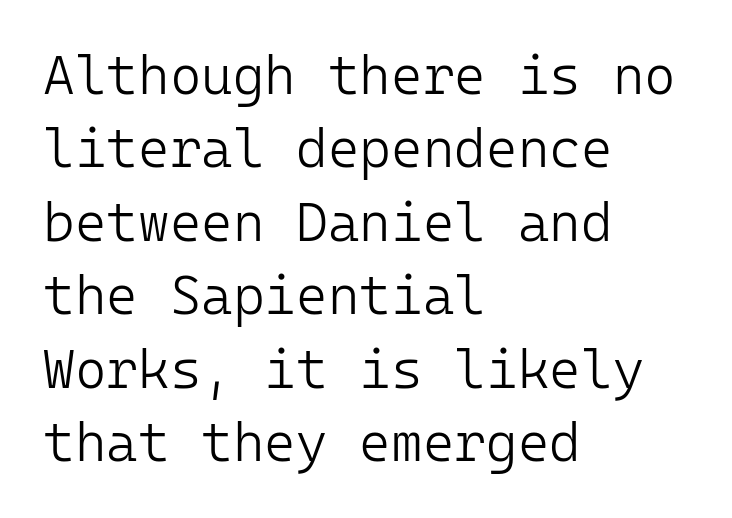
{"serif": "no", "italic": "no", "bold": "no", "weight": "light", "width": "normal", "stroke_contrast": "low", "x_height": "medium", "monospaced": "yes", "underline": "no", "align": "left", "line_spacing": "normal", "line_spacing_ratio": 1.36, "letter_spacing": "normal", "letter_spacing_em": 0.0, "glyph_px": 54}
